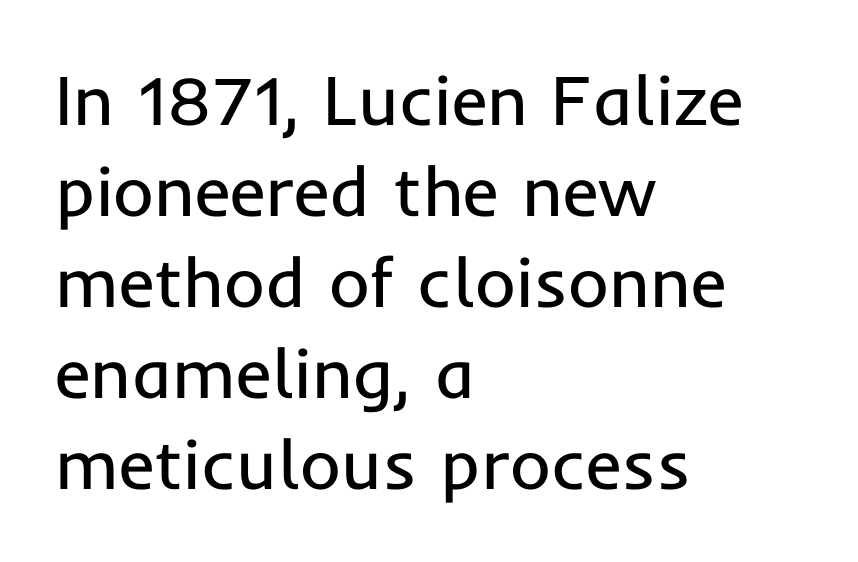
{"serif": "no", "italic": "no", "bold": "no", "weight": "regular", "width": "normal", "stroke_contrast": "low", "x_height": "medium", "monospaced": "no", "underline": "no", "align": "left", "line_spacing": "normal", "line_spacing_ratio": 1.3, "letter_spacing": "normal", "letter_spacing_em": 0.0, "glyph_px": 70}
